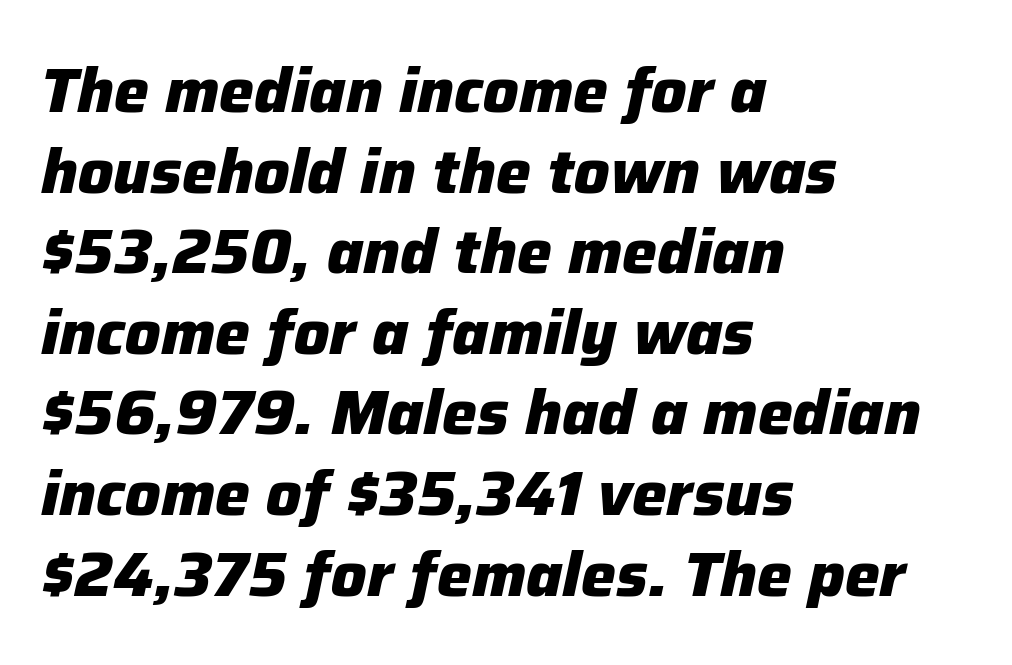
The letters advance in unequal steps, a hallmark of proportional type. The vertical gap from one line to the next is medium. Where is the straight margin? On the left. The face used here has the dense, thick strokes of a bold. Check the space under the baseline: it is left empty. The typography opts for an oblique posture over an upright one.
